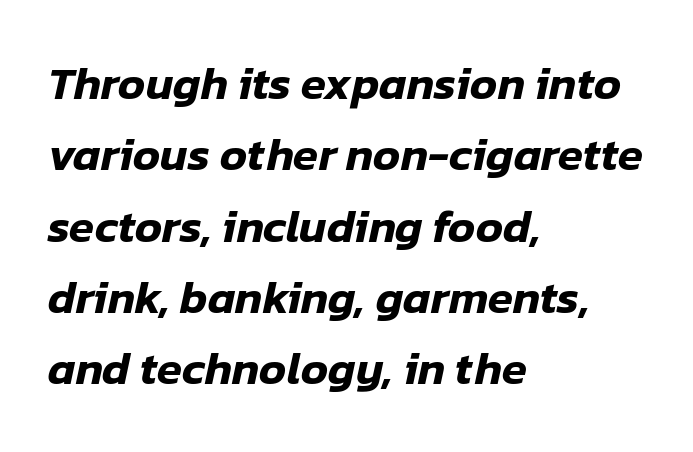
{"italic": "yes", "lean": "right", "slant_degrees": 12, "width": "normal", "stroke_contrast": "low", "x_height": "medium", "monospaced": "no", "underline": "no", "align": "left", "line_spacing": "normal", "line_spacing_ratio": 1.55, "letter_spacing": "normal", "letter_spacing_em": 0.0, "glyph_px": 46}
